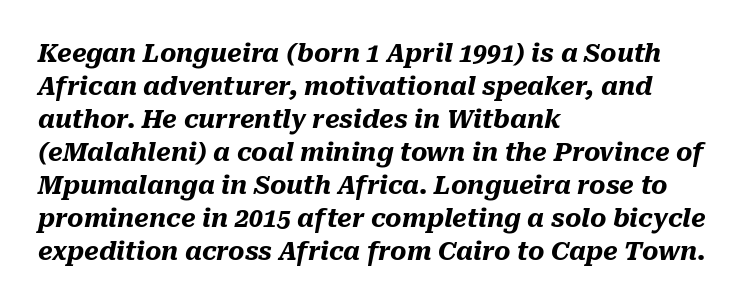
{"italic": "yes", "lean": "right", "slant_degrees": 10, "bold": "yes", "underline": "no", "align": "left", "line_spacing": "normal", "line_spacing_ratio": 1.32, "letter_spacing": "normal", "letter_spacing_em": 0.0, "glyph_px": 25}
